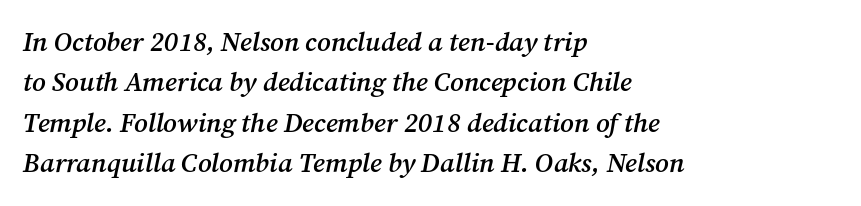
{"italic": "yes", "lean": "right", "slant_degrees": 12, "bold": "semi", "underline": "no", "align": "left", "line_spacing": "normal", "line_spacing_ratio": 1.5, "letter_spacing": "normal", "letter_spacing_em": 0.0, "glyph_px": 27}
